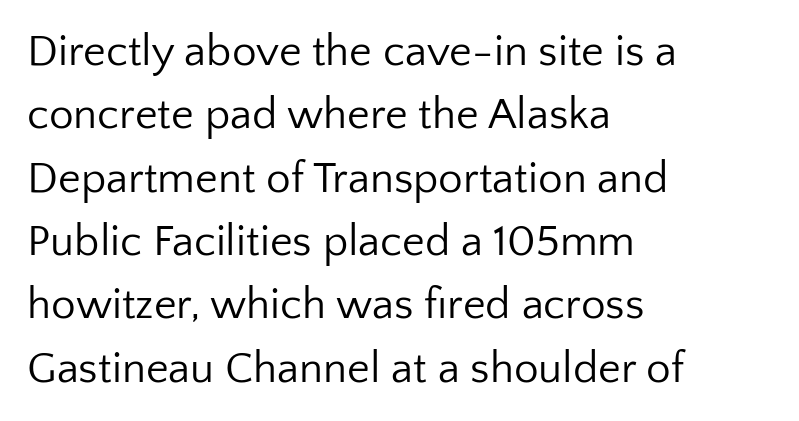
Does extra space separate the letters? No, they use regular spacing. This sample keeps an unexceptional amount of space between lines. The face used here is proportionally spaced, like ordinary book or web type. Short and long lines alike share a common starting point at left. Every character sits straight up, as roman type does. Each stroke keeps to a modest, everyday thickness or less.
